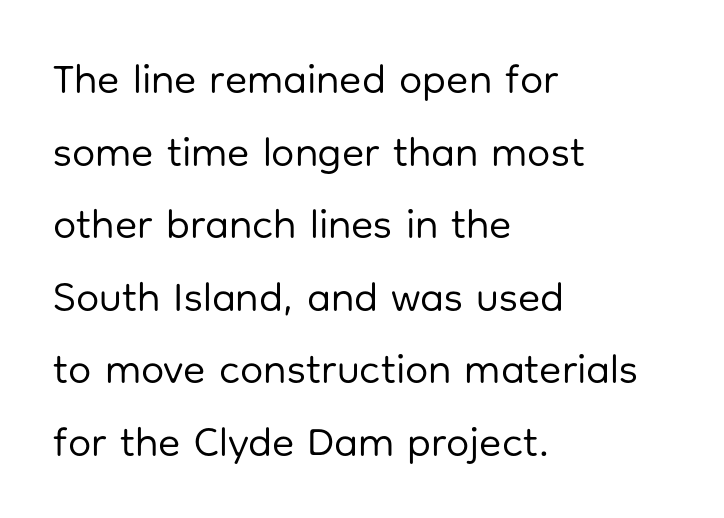
{"serif": "no", "italic": "no", "bold": "no", "weight": "regular", "width": "normal", "stroke_contrast": "low", "x_height": "medium", "monospaced": "no", "underline": "no", "align": "left", "line_spacing_ratio": 1.77, "letter_spacing": "normal", "letter_spacing_em": 0.0, "glyph_px": 41}
